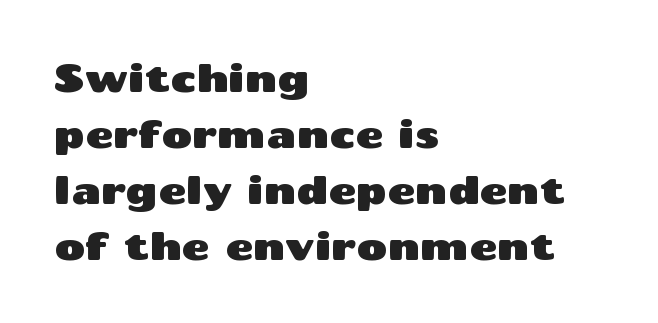
Q: Is the text italic (slanted)? A: No, it is upright.
Q: Is the typeface a serif or a sans-serif typeface? A: Sans-serif.
Q: Is the text underlined? A: No.
Q: How is the paragraph aligned? A: Left-aligned.
Q: Is the spacing between letters normal or unusually wide? A: Normal.
Q: Is the spacing between lines tight, normal or loose? A: Normal.
Q: Width (condensed, normal, or wide)? A: Wide.
Q: Stroke contrast? A: Medium.
Q: x-height? A: Medium.
Q: Monospaced? A: No.
